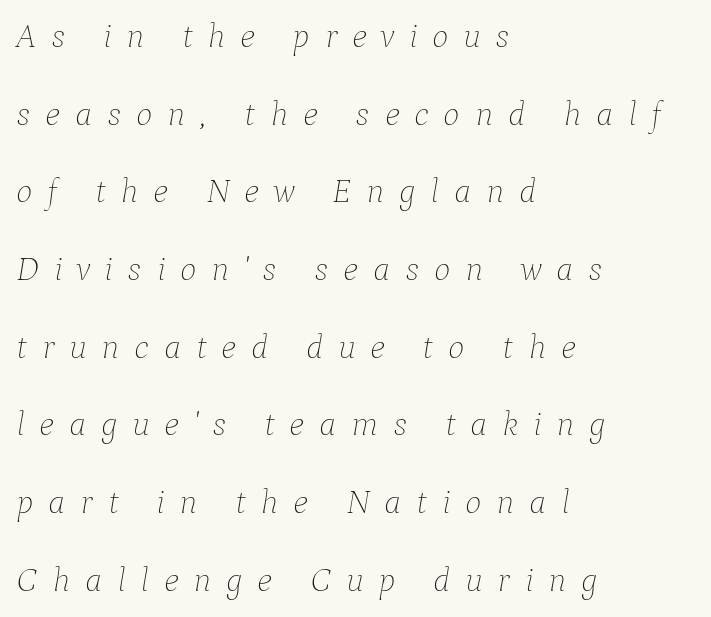
Characters are canted at an angle relative to the baseline's perpendicular. The designer dialed line spacing up above the default. Only glyphs here, with clear space below each row. Alignment: flush left. In terms of letterspacing, this is a distinctly airy, spread setting. Spacing verdict: proportional, widths tailored to each character.
